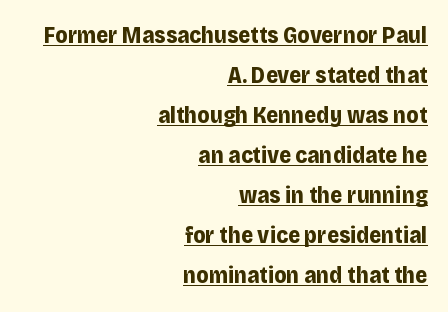
{"italic": "no", "bold": "yes", "underline": "yes", "align": "right", "line_spacing_ratio": 1.74, "letter_spacing": "normal", "letter_spacing_em": 0.0, "glyph_px": 23}
